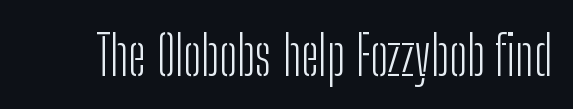
{"serif": "no", "italic": "no", "bold": "no", "weight": "light", "width": "condensed", "stroke_contrast": "low", "x_height": "medium", "monospaced": "no", "underline": "no", "letter_spacing": "normal", "letter_spacing_em": 0.0, "glyph_px": 55}
